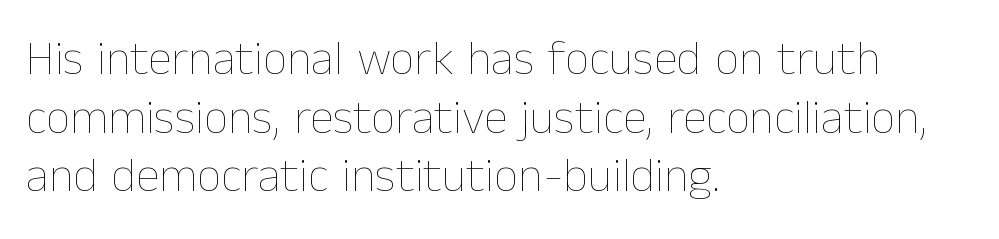
{"italic": "no", "bold": "no", "weight": "thin", "width": "normal", "stroke_contrast": "low", "x_height": "medium", "monospaced": "no", "underline": "no", "align": "left", "line_spacing_ratio": 1.22, "letter_spacing": "normal", "letter_spacing_em": 0.0, "glyph_px": 48}
